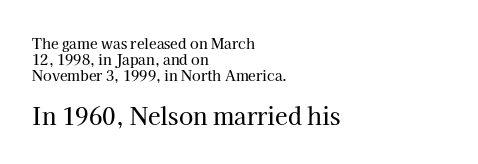
The image shows 23 px text type, upright; set left-aligned, tight line spacing (1.13x), normal letter spacing, not underlined; the second (bottom) block is 1.64x larger.
